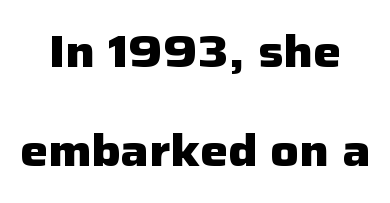
The image shows 44 px heavy sans-serif type, upright; set centered, loose line spacing (2.24x), normal letter spacing, not underlined; low stroke contrast and a medium x-height.
